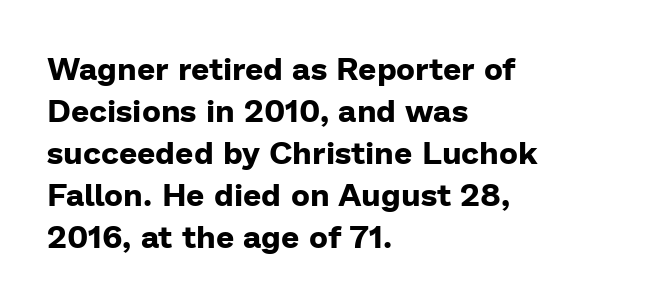
The image shows 32 px bold sans-serif type, upright; set left-aligned, normal line spacing (1.31x), normal letter spacing, not underlined; low stroke contrast and a medium x-height.
